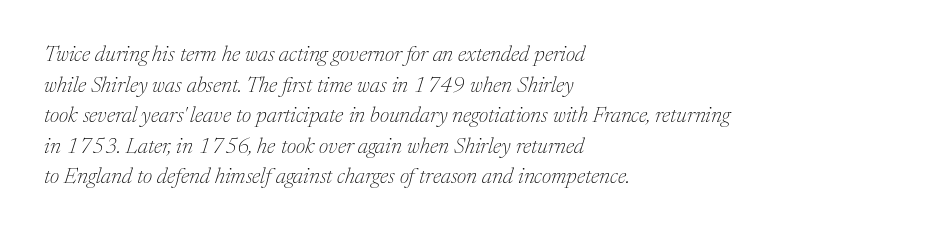
Q: Is the text bold? A: No.
Q: Is the text italic (slanted)? A: Yes, it leans right by about 17 degrees.
Q: Is the text underlined? A: No.
Q: How is the paragraph aligned? A: Left-aligned.
Q: Is the spacing between letters normal or unusually wide? A: Normal.
Q: Is the spacing between lines tight, normal or loose? A: Normal.
